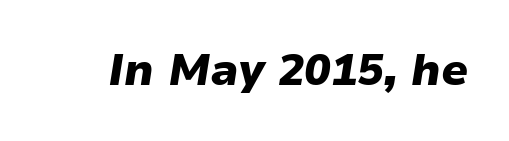
Set as a true bold cut, around the 700 mark. Proportional: the letters do not fall into vertical columns. Beneath every word, the page is bare. A typesetter would call this zero additional tracking.
